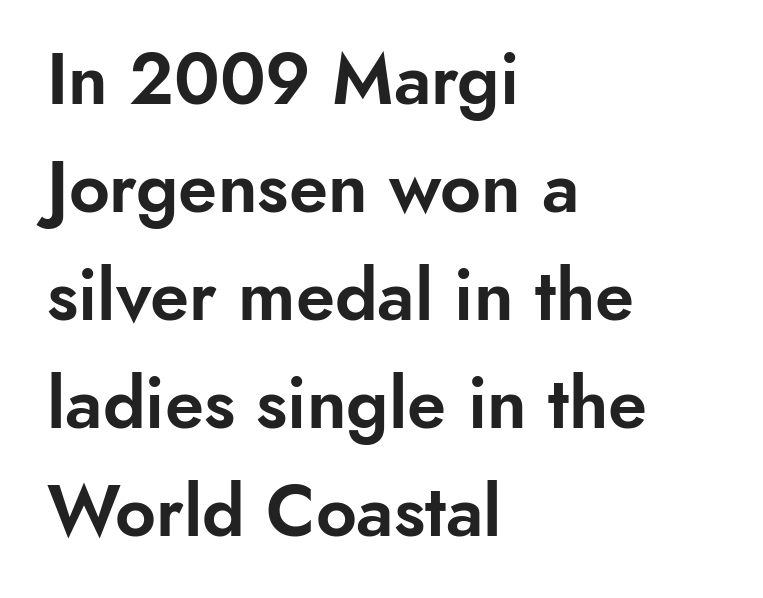
{"serif": "no", "italic": "no", "width": "normal", "stroke_contrast": "low", "x_height": "small", "monospaced": "no", "underline": "no", "align": "left", "line_spacing": "normal", "line_spacing_ratio": 1.52, "letter_spacing": "normal", "letter_spacing_em": 0.0, "glyph_px": 71}
